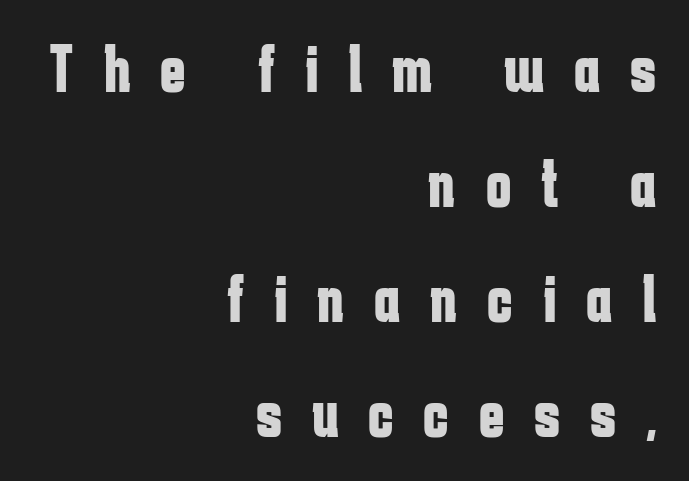
The specimen reads as upright at a glance. The vertical gap from one line to the next is medium. Think of a printed novel: that variable character pitch is what you see here. Are there feet on the stems? There aren't — it's a sans. Check the space under the baseline: it is left empty. Is the letter spacing exaggerated? Yes — the characters are pushed far apart.
